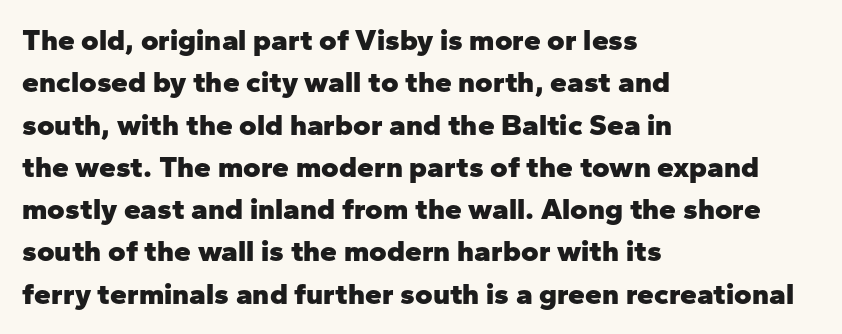
Q: Is the text bold? A: Yes.
Q: Is the text italic (slanted)? A: No, it is upright.
Q: Is the typeface a serif or a sans-serif typeface? A: Sans-serif.
Q: Is the text underlined? A: No.
Q: How is the paragraph aligned? A: Left-aligned.
Q: Is the spacing between letters normal or unusually wide? A: Normal.
Q: Is the spacing between lines tight, normal or loose? A: Normal.
Q: Width (condensed, normal, or wide)? A: Normal.
Q: Stroke contrast? A: Low.
Q: x-height? A: Medium.
Q: Monospaced? A: No.
